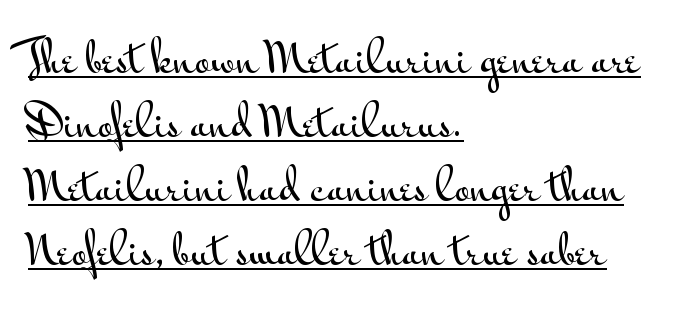
The image shows 42 px wide sans-serif type; set left-aligned, normal line spacing (1.52x), normal letter spacing, underlined; medium stroke contrast and a small x-height.
